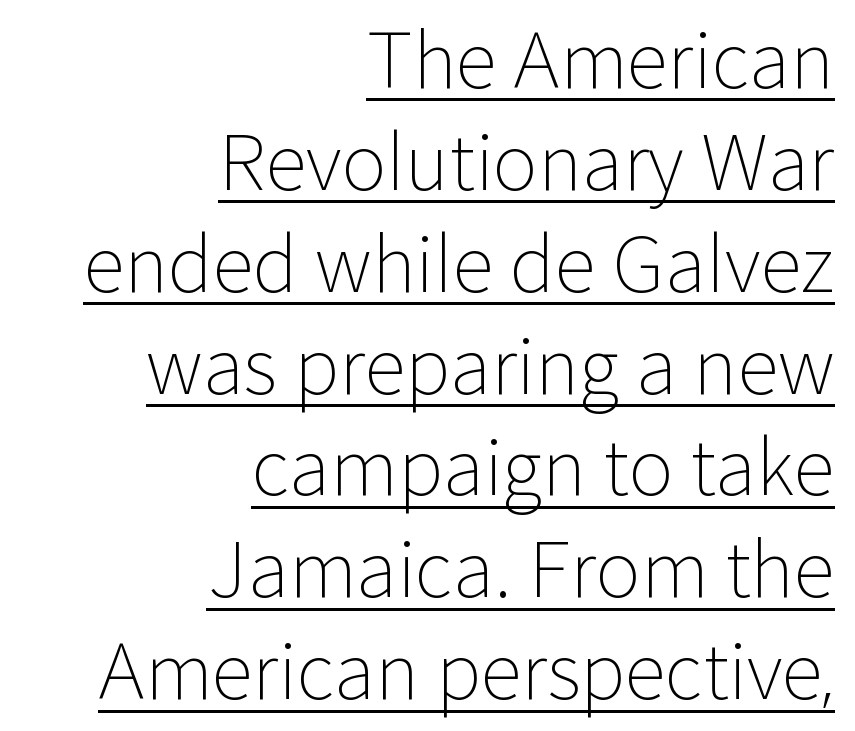
The image shows 76 px light sans-serif type, upright; set right-aligned, normal line spacing (1.34x), normal letter spacing, underlined; low stroke contrast and a medium x-height.
